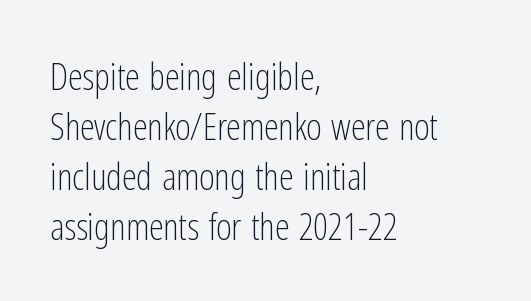
The image shows 37 px light, condensed sans-serif type, upright; set left-aligned, normal line spacing (1.35x), normal letter spacing, not underlined; low stroke contrast and a medium x-height.
